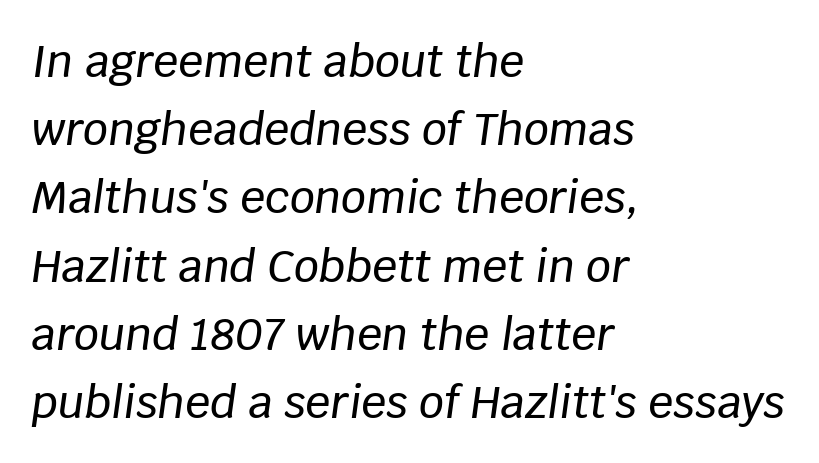
Q: Is the text italic (slanted)? A: Yes, it leans right by about 8 degrees.
Q: Is the text underlined? A: No.
Q: How is the paragraph aligned? A: Left-aligned.
Q: Is the spacing between letters normal or unusually wide? A: Normal.
Q: Is the spacing between lines tight, normal or loose? A: Normal.
Q: Width (condensed, normal, or wide)? A: Normal.
Q: Stroke contrast? A: Low.
Q: x-height? A: Large.
Q: Monospaced? A: No.
